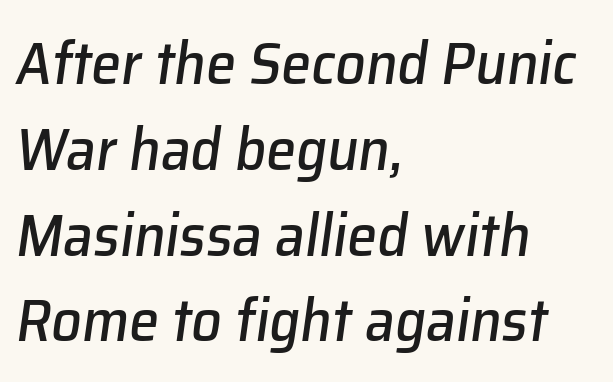
{"italic": "yes", "lean": "right", "slant_degrees": 8, "width": "normal", "stroke_contrast": "low", "x_height": "medium", "monospaced": "no", "underline": "no", "align": "left", "line_spacing": "normal", "line_spacing_ratio": 1.43, "letter_spacing": "normal", "letter_spacing_em": 0.0, "glyph_px": 60}
